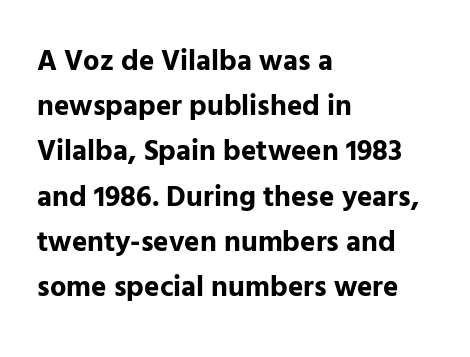
Q: Is the text bold? A: Yes.
Q: Is the text italic (slanted)? A: No, it is upright.
Q: Is the typeface a serif or a sans-serif typeface? A: Sans-serif.
Q: Is the text underlined? A: No.
Q: How is the paragraph aligned? A: Left-aligned.
Q: Is the spacing between letters normal or unusually wide? A: Normal.
Q: Is the spacing between lines tight, normal or loose? A: Normal.
Q: Width (condensed, normal, or wide)? A: Normal.
Q: Stroke contrast? A: Low.
Q: x-height? A: Medium.
Q: Monospaced? A: No.
